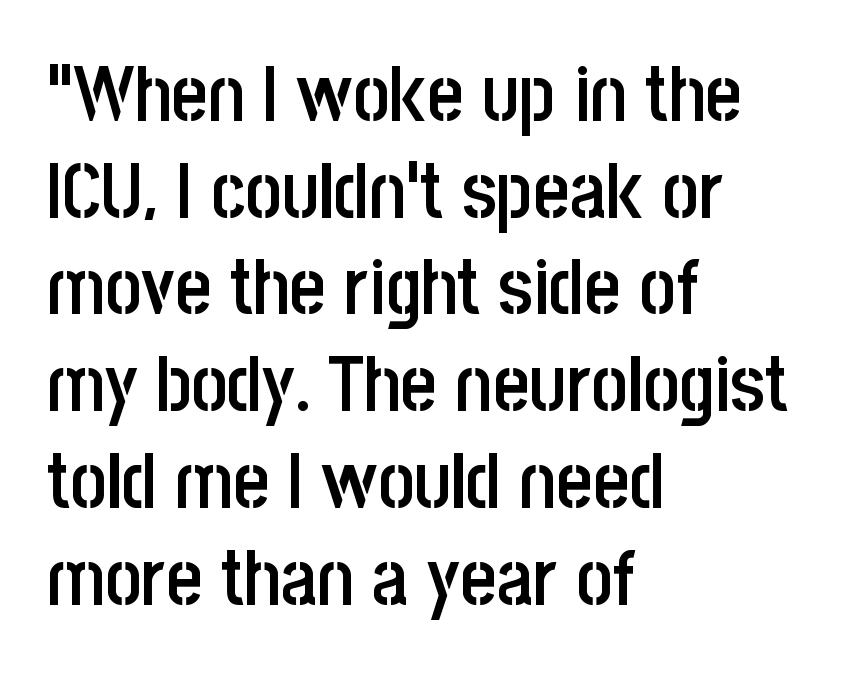
Strokes here are thickened, but only to semibold level. These lines are rendered in a variable-pitch font. Horizontally, the lines are justified to the leading edge only. Between one letter and the next there's only the usual sliver of space. Type style note: lacks serifs.
